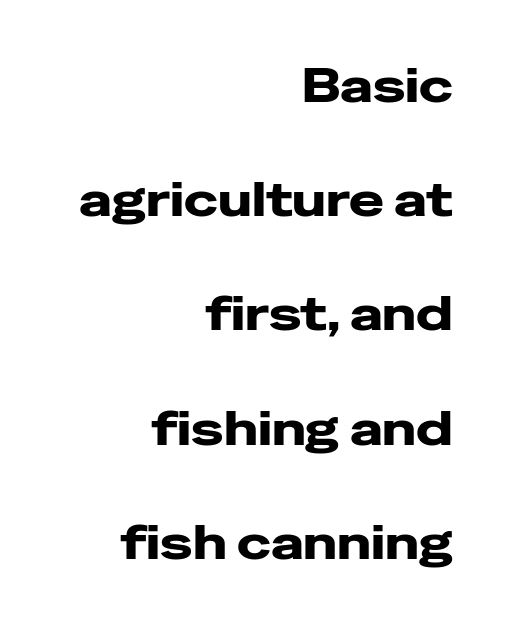
Q: Is the text italic (slanted)? A: No, it is upright.
Q: Is the typeface a serif or a sans-serif typeface? A: Sans-serif.
Q: Is the text underlined? A: No.
Q: How is the paragraph aligned? A: Right-aligned.
Q: Is the spacing between letters normal or unusually wide? A: Normal.
Q: Is the spacing between lines tight, normal or loose? A: Loose.
Q: Width (condensed, normal, or wide)? A: Wide.
Q: Stroke contrast? A: Low.
Q: x-height? A: Medium.
Q: Monospaced? A: No.
